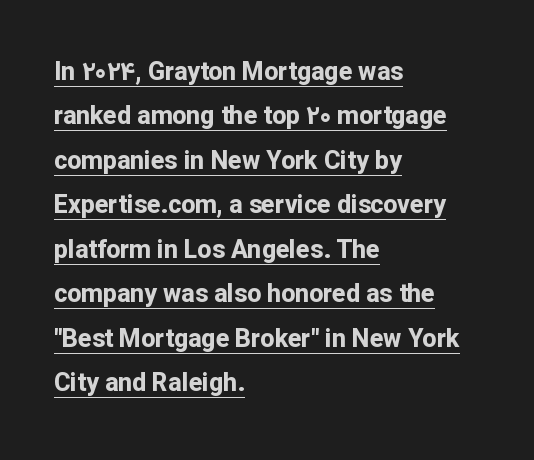
The image shows 25 px bold type, upright; set left-aligned, line spacing 1.78x, normal letter spacing, underlined.
